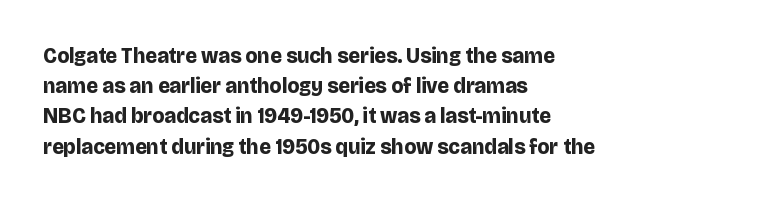
Q: Is the text bold? A: Yes.
Q: Is the text italic (slanted)? A: No, it is upright.
Q: Is the text underlined? A: No.
Q: How is the paragraph aligned? A: Left-aligned.
Q: Is the spacing between letters normal or unusually wide? A: Normal.
Q: Is the spacing between lines tight, normal or loose? A: Normal.
